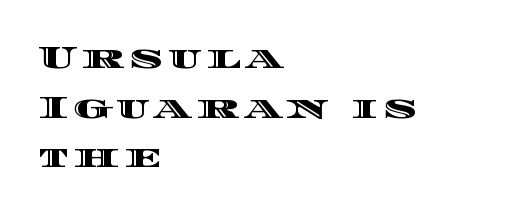
Q: Is the text italic (slanted)? A: No, it is upright.
Q: Is the text underlined? A: No.
Q: How is the paragraph aligned? A: Left-aligned.
Q: Is the spacing between lines tight, normal or loose? A: Normal.
Q: Width (condensed, normal, or wide)? A: Wide.
Q: x-height? A: Large.
Q: Monospaced? A: No.
